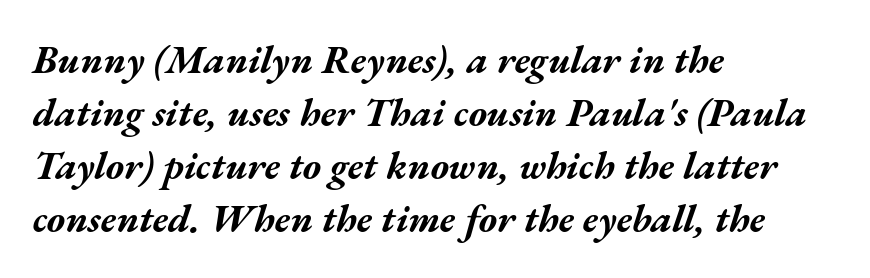
Q: Is the text bold? A: Yes.
Q: Is the text italic (slanted)? A: Yes, it leans right by about 17 degrees.
Q: Is the text underlined? A: No.
Q: How is the paragraph aligned? A: Left-aligned.
Q: Is the spacing between letters normal or unusually wide? A: Normal.
Q: Is the spacing between lines tight, normal or loose? A: Normal.
Q: Width (condensed, normal, or wide)? A: Wide.
Q: Stroke contrast? A: Medium.
Q: x-height? A: Medium.
Q: Monospaced? A: No.
